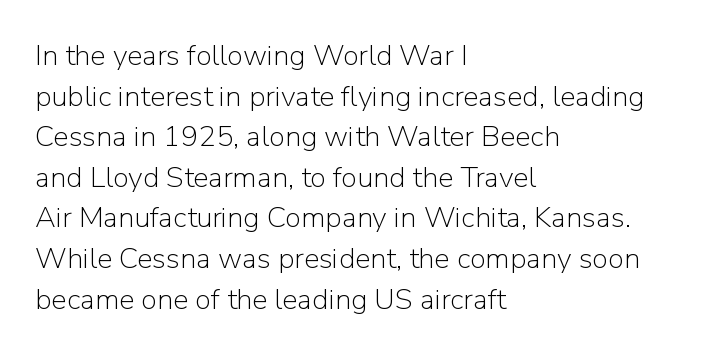
The image shows 29 px light sans-serif type, upright; set left-aligned, normal line spacing (1.4x), normal letter spacing, not underlined; low stroke contrast and a medium x-height.
